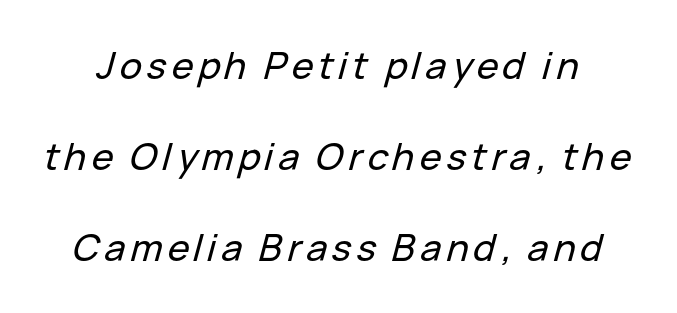
{"italic": "yes", "lean": "right", "slant_degrees": 15, "width": "normal", "stroke_contrast": "low", "x_height": "medium", "monospaced": "no", "underline": "no", "line_spacing": "loose", "line_spacing_ratio": 2.46, "glyph_px": 37}
